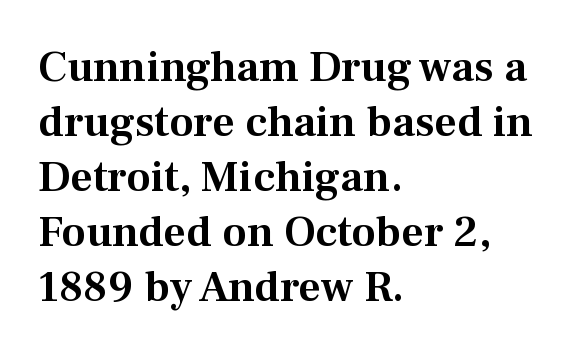
The image shows 44 px serif type, upright; set left-aligned, normal line spacing (1.25x), normal letter spacing, not underlined; medium stroke contrast and a medium x-height.
